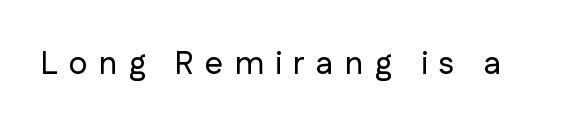
The image shows 32 px sans-serif type, upright; set unusually wide letter spacing (+0.35 em), not underlined; low stroke contrast and a medium x-height.
